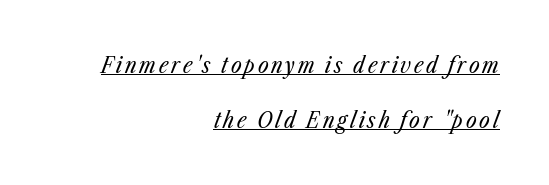
The paragraph has a hard right edge and a soft left edge. These lines stand farther apart than default settings would place them. Like a heading marked for emphasis, these lines bear an underscore. Nothing heavy about these letters — not bold at all. Quick note: italic.
